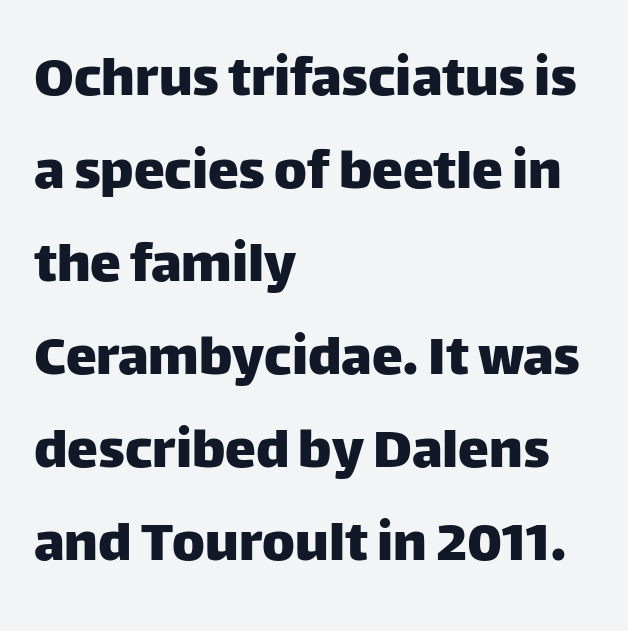
Varying glyph widths throughout — classic text-font behaviour. Normally led — the rows are evenly, conventionally spaced. Typographically, this falls in the sans-serif category. Honestly, the letter spacing is just normal — you wouldn't notice it.
